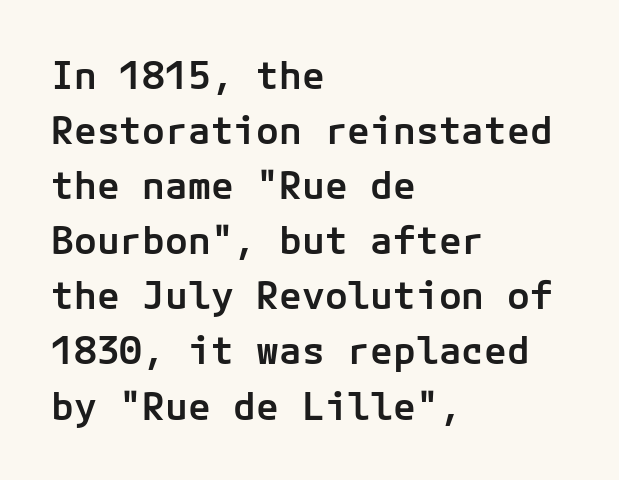
Strokes here are thickened, but only to semibold level. The rendering anchors every line to the left-hand side. I'd call this a sans setting — the letters go barefoot. Horizontal bands of white between lines are of average thickness. Unmarked baselines from the first word to the last. The font's upright variant was chosen for this text.
